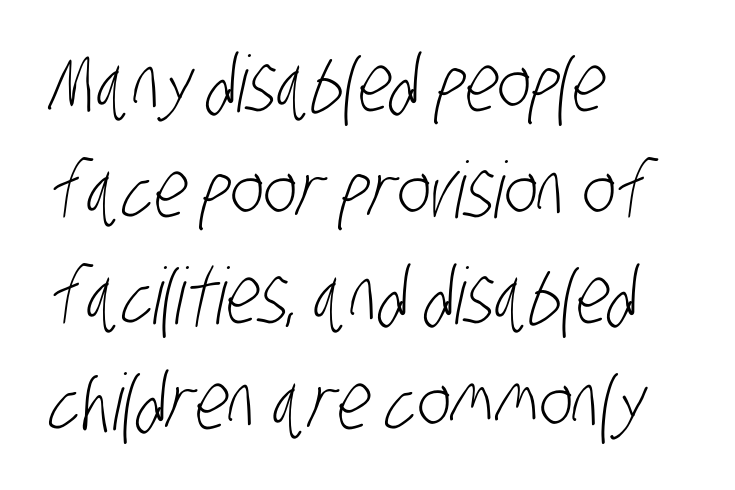
{"serif": "no", "bold": "no", "weight": "light", "width": "condensed", "stroke_contrast": "low", "x_height": "large", "monospaced": "no", "underline": "no", "align": "left", "line_spacing": "normal", "line_spacing_ratio": 1.36, "letter_spacing": "normal", "letter_spacing_em": 0.0, "glyph_px": 78}
